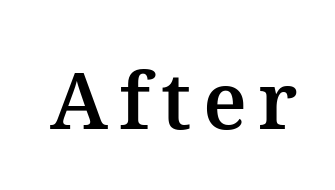
The image shows 79 px serif type, upright; set not underlined; medium stroke contrast and a medium x-height.
